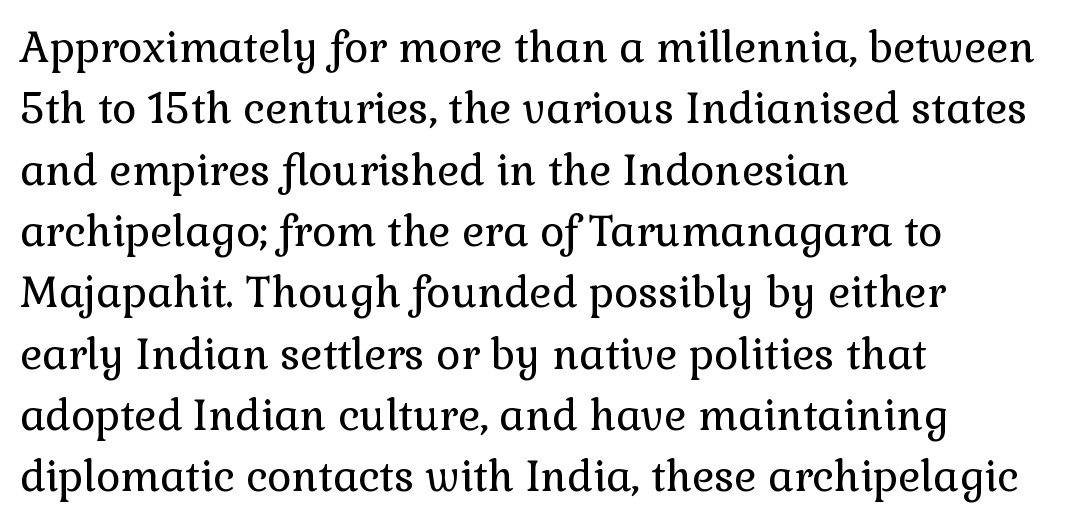
The image shows 42 px regular-weight serif type, upright; set left-aligned, normal line spacing (1.46x), normal letter spacing, not underlined; a medium x-height.
